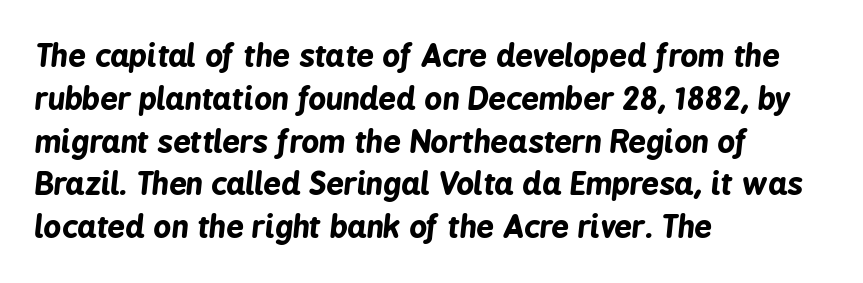
Lines of text with bare space underneath. The passage shown is typed in a proportional face where columns would drift. Letter spacing: default. Designer's note — italics engaged.
